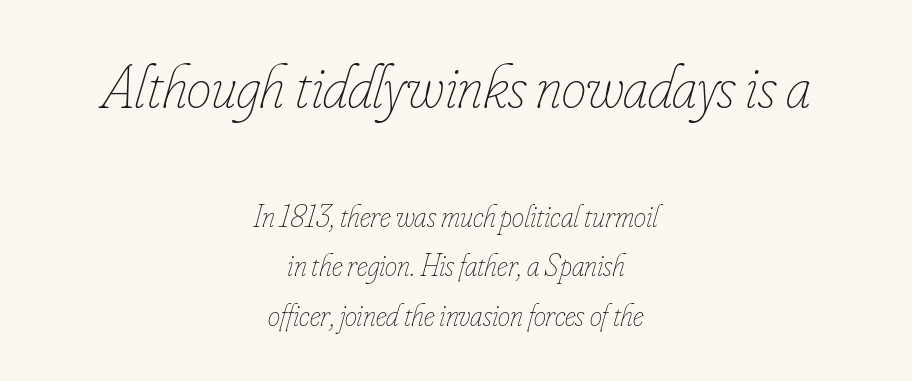
The image shows 62 px thin, condensed type, italic (leaning right); set centered, normal line spacing (1.6x), normal letter spacing, not underlined; the first (top) block is 2.0x larger; low stroke contrast and a small x-height.
